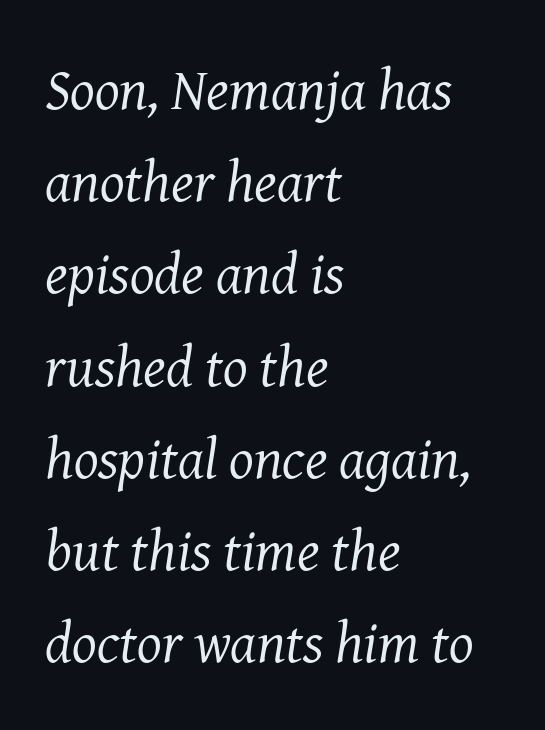
The lettering tilts uniformly, giving the passage an italic look. You can tell from the footed stems that serif type was used. Honestly, the row spacing looks completely unremarkable. Stroke mass is kept to a normal reading level or below.
